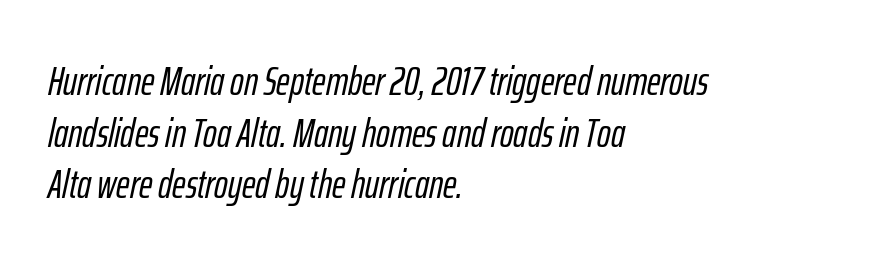
Q: Is the text italic (slanted)? A: Yes, it leans right by about 12 degrees.
Q: Is the text underlined? A: No.
Q: How is the paragraph aligned? A: Left-aligned.
Q: Is the spacing between letters normal or unusually wide? A: Normal.
Q: Is the spacing between lines tight, normal or loose? A: Normal.
Q: Width (condensed, normal, or wide)? A: Condensed.
Q: Stroke contrast? A: Low.
Q: x-height? A: Medium.
Q: Monospaced? A: No.
